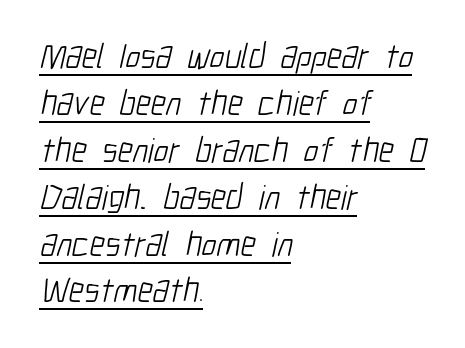
Between one letter and the next there's only the usual sliver of space. You could not count columns in this text — the font is proportionally spaced. A quiet, ordinary-to-light weight characterises the typeface. Underlined type. Note: no serifs on the glyphs. What's the leading like? Ordinary, nothing unusual.
